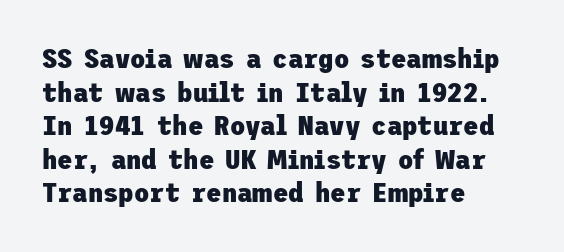
{"serif": "no", "italic": "no", "bold": "yes", "weight": "heavy", "width": "normal", "stroke_contrast": "low", "x_height": "medium", "underline": "no", "align": "left", "line_spacing_ratio": 1.2, "letter_spacing": "normal", "letter_spacing_em": 0.0, "glyph_px": 28}
